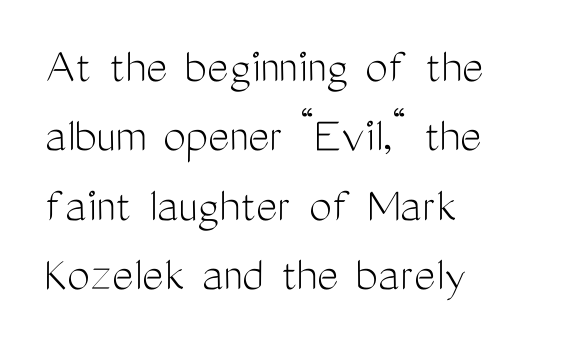
The image shows 51 px light, condensed sans-serif type, upright; set left-aligned, normal line spacing (1.36x), normal letter spacing, not underlined; medium stroke contrast and a medium x-height.
